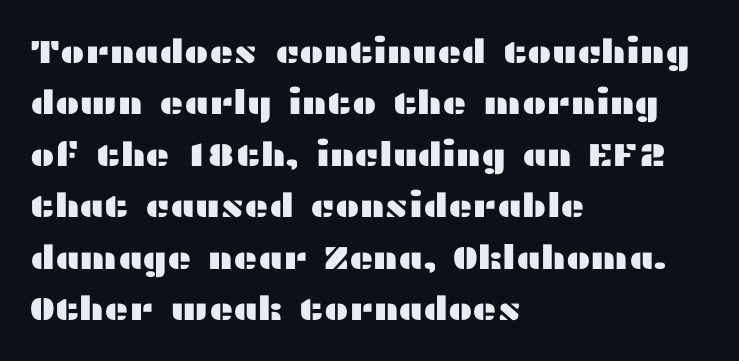
Q: Is the text italic (slanted)? A: No, it is upright.
Q: Is the typeface a serif or a sans-serif typeface? A: Sans-serif.
Q: Is the text underlined? A: No.
Q: How is the paragraph aligned? A: Left-aligned.
Q: Is the spacing between letters normal or unusually wide? A: Normal.
Q: Is the spacing between lines tight, normal or loose? A: Normal.
Q: Width (condensed, normal, or wide)? A: Wide.
Q: Stroke contrast? A: Medium.
Q: x-height? A: Medium.
Q: Monospaced? A: No.
